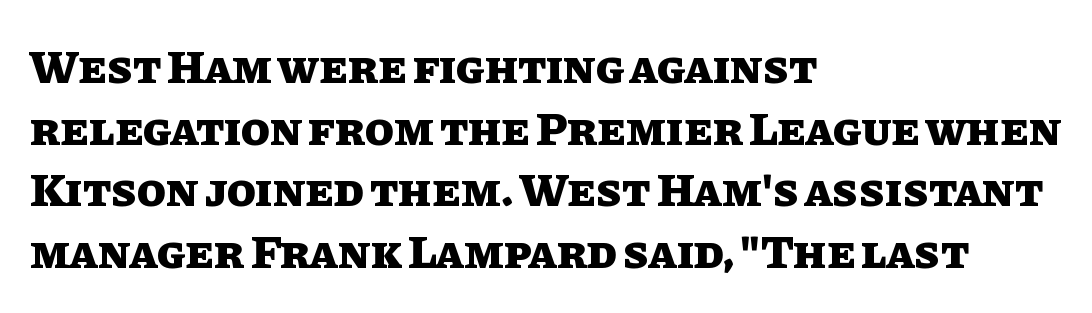
The image shows 47 px heavy type, upright; set left-aligned, normal line spacing (1.31x), normal letter spacing, not underlined; low stroke contrast and a large x-height.
